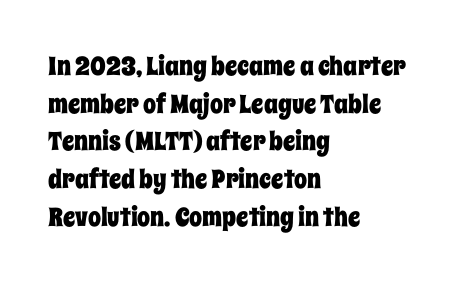
The image shows 26 px text type, upright; set left-aligned, normal line spacing (1.45x), normal letter spacing, not underlined.
